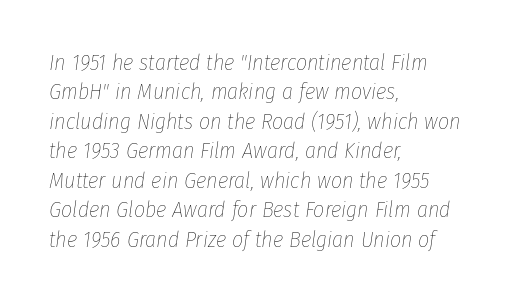
Compared with typical paragraphs, the rows here are spaced about the same. The space directly below the letters is spotless. On a weight scale, this lands at 450 or below. This sample uses plain, unmodified letter spacing. Every row of glyphs begins at an identical x-position on the left.
